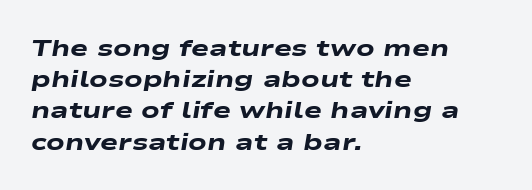
The image shows 24 px bold type, italic (leaning right); set left-aligned, normal line spacing (1.3x), normal letter spacing, not underlined.
